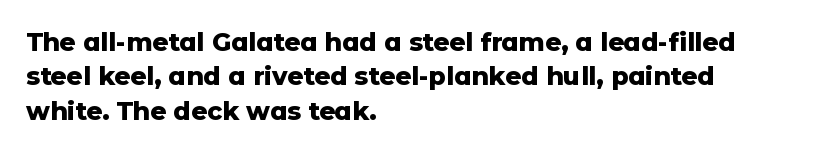
Q: Is the text bold? A: Yes.
Q: Is the text italic (slanted)? A: No, it is upright.
Q: Is the text underlined? A: No.
Q: How is the paragraph aligned? A: Left-aligned.
Q: Is the spacing between letters normal or unusually wide? A: Normal.
Q: Is the spacing between lines tight, normal or loose? A: Normal.
